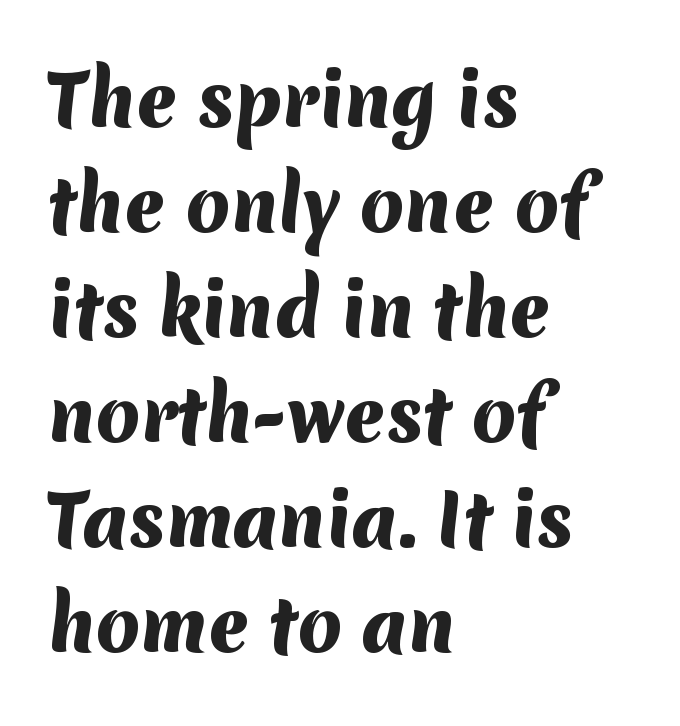
Each letter's strokes conclude bluntly, with no projecting serifs. Caption: standard tracking, unaltered. The letters advance in unequal steps, a hallmark of proportional type. The specimen omits any rule beneath the text block's lines.
